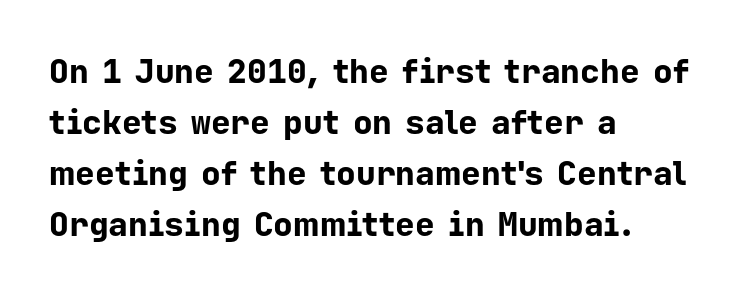
The rendering uses typewriter-style spacing with identical character cells. Font category for this specimen: sans-serif. Vertically, the passage feels balanced, rows spaced as you'd expect. Honestly, there is no underline to notice here at all. The compositor pushed each line to the left boundary. Words appear dense and cohesive because spacing is normal.
